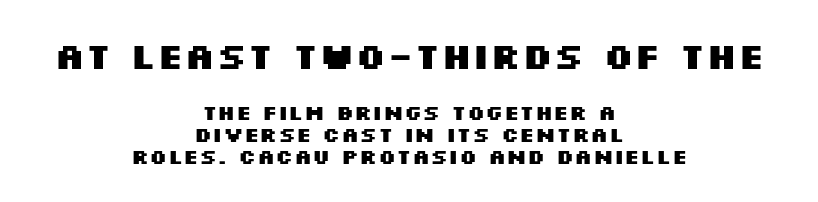
{"serif": "no", "italic": "no", "bold": "yes", "weight": "heavy", "width": "wide", "stroke_contrast": "medium", "x_height": "large", "monospaced": "no", "underline": "no", "align": "center", "line_spacing": "tight", "line_spacing_ratio": 1.06, "letter_spacing": "normal", "letter_spacing_em": 0.0, "larger_block": "first", "size_ratio": 1.71, "glyph_px": 36}
